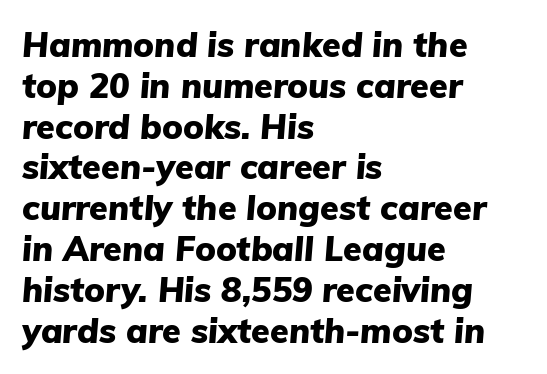
You can tell it's italic because the verticals aren't actually vertical. The letters sit at their default tracking, neither squeezed nor spread. The gap between lines stays unmarked. Students, this is bold: see how much ink each stroke carries. The face used here is proportionally spaced, like ordinary book or web type.
